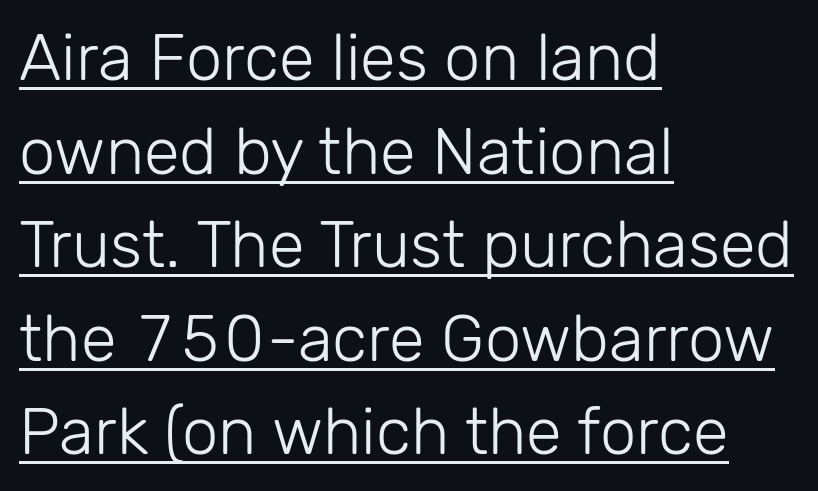
Q: Is the text bold? A: No.
Q: Is the text italic (slanted)? A: No, it is upright.
Q: Is the typeface a serif or a sans-serif typeface? A: Sans-serif.
Q: Is the text underlined? A: Yes.
Q: How is the paragraph aligned? A: Left-aligned.
Q: Is the spacing between letters normal or unusually wide? A: Normal.
Q: Is the spacing between lines tight, normal or loose? A: Normal.
Q: Width (condensed, normal, or wide)? A: Normal.
Q: Stroke contrast? A: Low.
Q: x-height? A: Medium.
Q: Monospaced? A: No.
